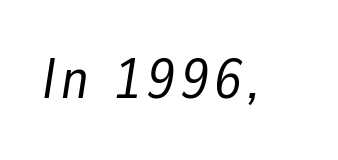
Every character sits at an angle, as italics do. The area under the type is left untouched. The strokes are not fattened; the text isn't bold. These lines are rendered in a variable-pitch font.
